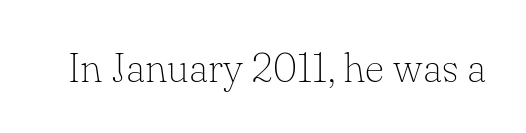
The image shows 42 px thin serif type, upright; set normal letter spacing, not underlined; low stroke contrast and a small x-height.
